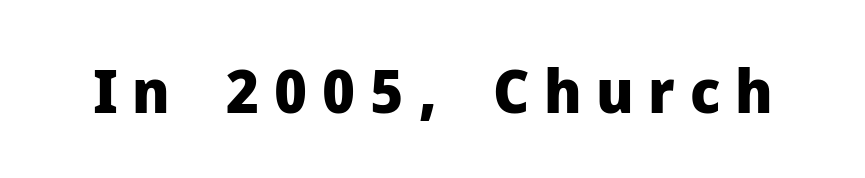
When letters stand straight like this, we call the style roman or upright. The passage shown is typed in a proportional face where columns would drift. The baseline area is clear. On the weight axis this lands at bold, roughly 700. The horizontal fit of the characters is loose and conspicuously gappy.
